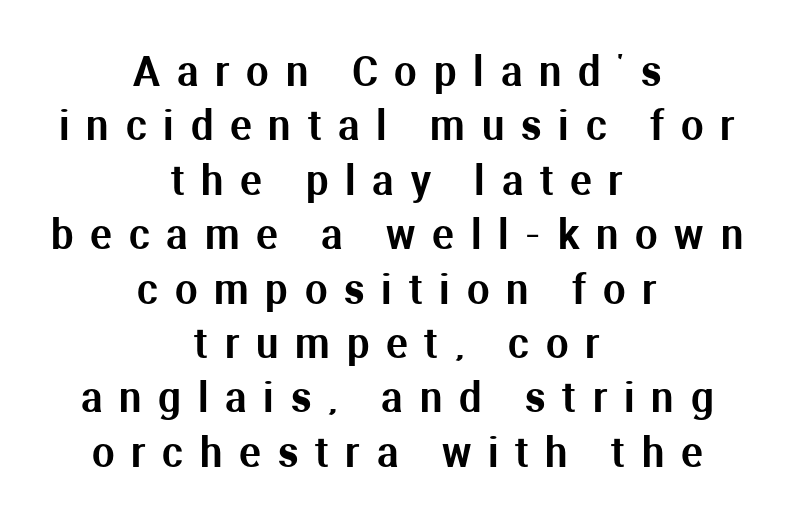
The image shows 40 px sans-serif type, upright; set centered, normal line spacing (1.36x), unusually wide letter spacing (+0.42 em), not underlined; medium stroke contrast and a medium x-height.
